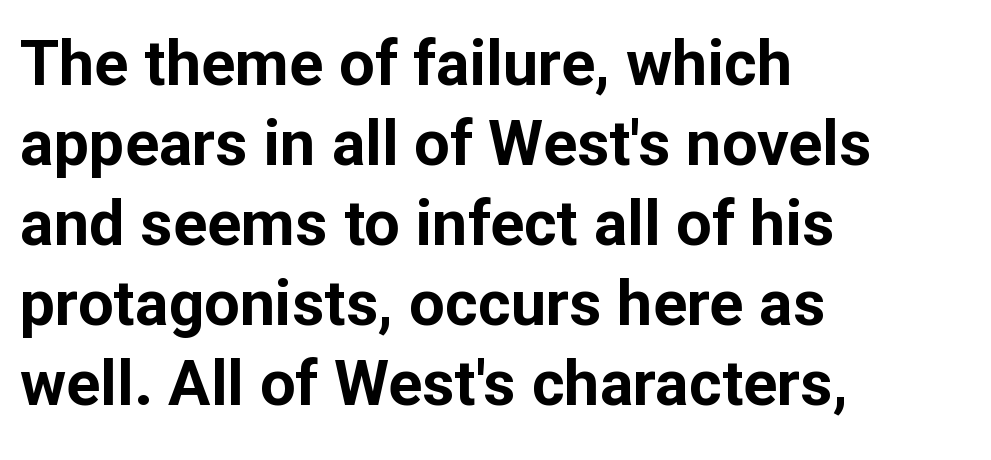
Q: Is the text bold? A: Yes.
Q: Is the text italic (slanted)? A: No, it is upright.
Q: Is the typeface a serif or a sans-serif typeface? A: Sans-serif.
Q: Is the text underlined? A: No.
Q: How is the paragraph aligned? A: Left-aligned.
Q: Is the spacing between letters normal or unusually wide? A: Normal.
Q: Is the spacing between lines tight, normal or loose? A: Normal.
Q: Width (condensed, normal, or wide)? A: Normal.
Q: Stroke contrast? A: Low.
Q: x-height? A: Medium.
Q: Monospaced? A: No.
